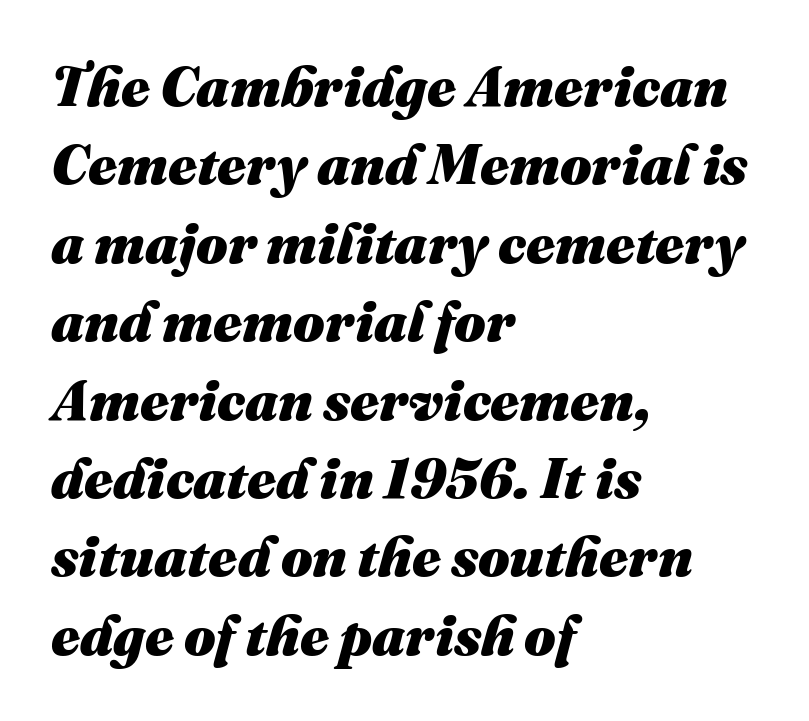
{"italic": "yes", "lean": "right", "slant_degrees": 16, "bold": "yes", "weight": "heavy", "width": "normal", "stroke_contrast": "medium", "x_height": "medium", "monospaced": "no", "underline": "no", "align": "left", "line_spacing": "normal", "line_spacing_ratio": 1.4, "letter_spacing": "normal", "letter_spacing_em": 0.0, "glyph_px": 56}
